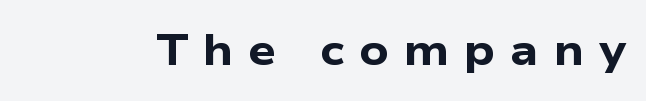
The image shows 44 px bold, wide sans-serif type; set unusually wide letter spacing (+0.34 em), not underlined; low stroke contrast and a medium x-height.
